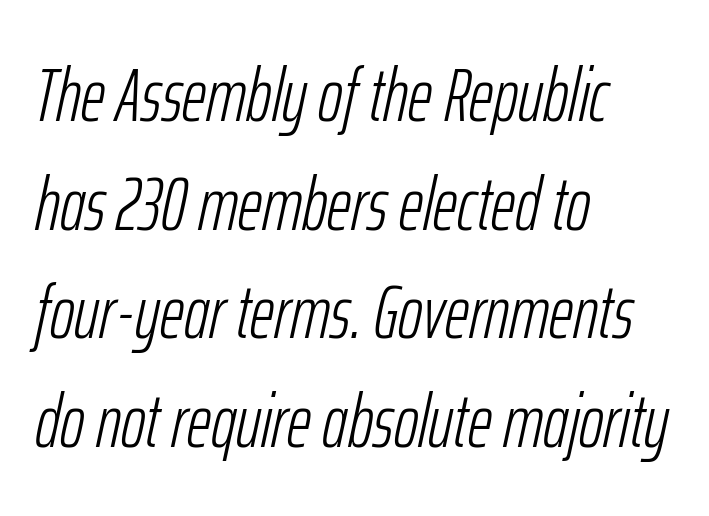
{"italic": "yes", "lean": "right", "slant_degrees": 12, "bold": "no", "weight": "light", "width": "condensed", "stroke_contrast": "low", "x_height": "medium", "monospaced": "no", "underline": "no", "align": "left", "line_spacing": "normal", "line_spacing_ratio": 1.45, "letter_spacing": "normal", "letter_spacing_em": 0.0, "glyph_px": 75}
